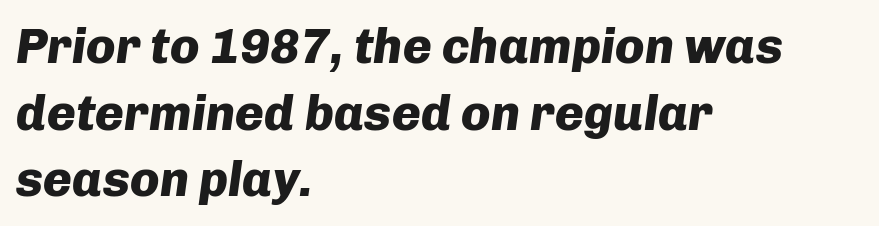
Q: Is the text bold? A: Yes.
Q: Is the text italic (slanted)? A: Yes, it leans right by about 8 degrees.
Q: Is the text underlined? A: No.
Q: How is the paragraph aligned? A: Left-aligned.
Q: Is the spacing between letters normal or unusually wide? A: Normal.
Q: Is the spacing between lines tight, normal or loose? A: Normal.
Q: Width (condensed, normal, or wide)? A: Normal.
Q: Stroke contrast? A: Low.
Q: x-height? A: Medium.
Q: Monospaced? A: No.
